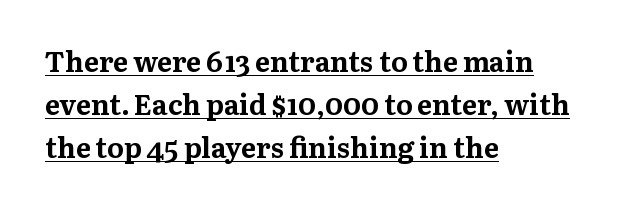
The image shows 28 px bold serif type, upright; set left-aligned, normal line spacing (1.54x), normal letter spacing, underlined; medium stroke contrast and a medium x-height.
